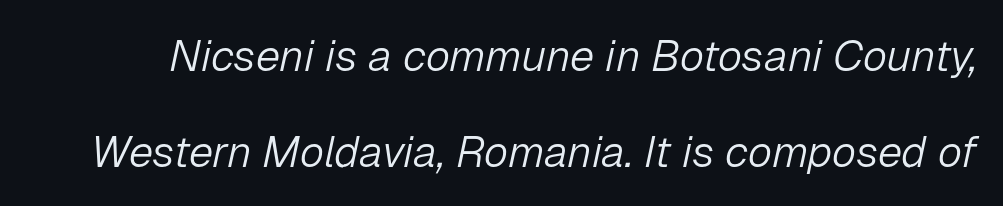
The image shows 44 px light type, italic (leaning right); set loose line spacing (2.18x), normal letter spacing, not underlined; low stroke contrast and a medium x-height.
